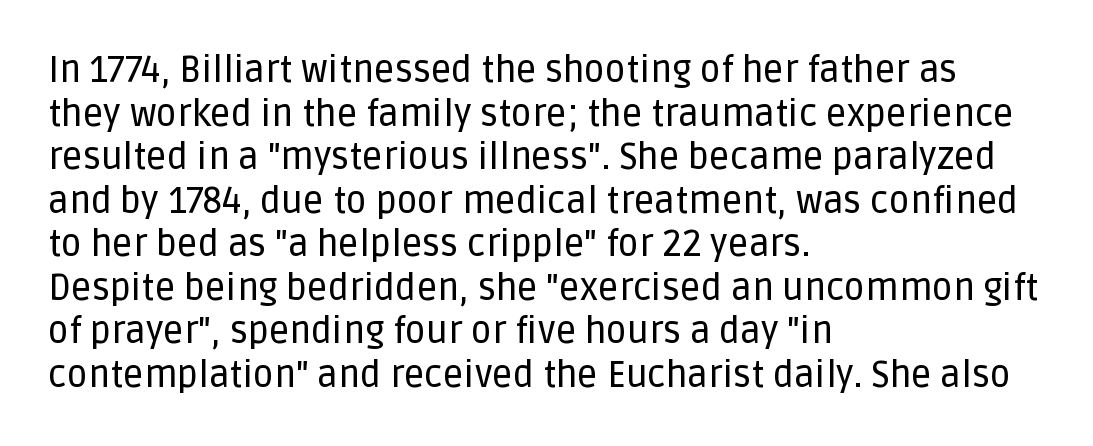
Q: Is the text italic (slanted)? A: No, it is upright.
Q: Is the typeface a serif or a sans-serif typeface? A: Sans-serif.
Q: Is the text underlined? A: No.
Q: How is the paragraph aligned? A: Left-aligned.
Q: Is the spacing between letters normal or unusually wide? A: Normal.
Q: Width (condensed, normal, or wide)? A: Normal.
Q: Stroke contrast? A: Low.
Q: x-height? A: Large.
Q: Monospaced? A: No.
